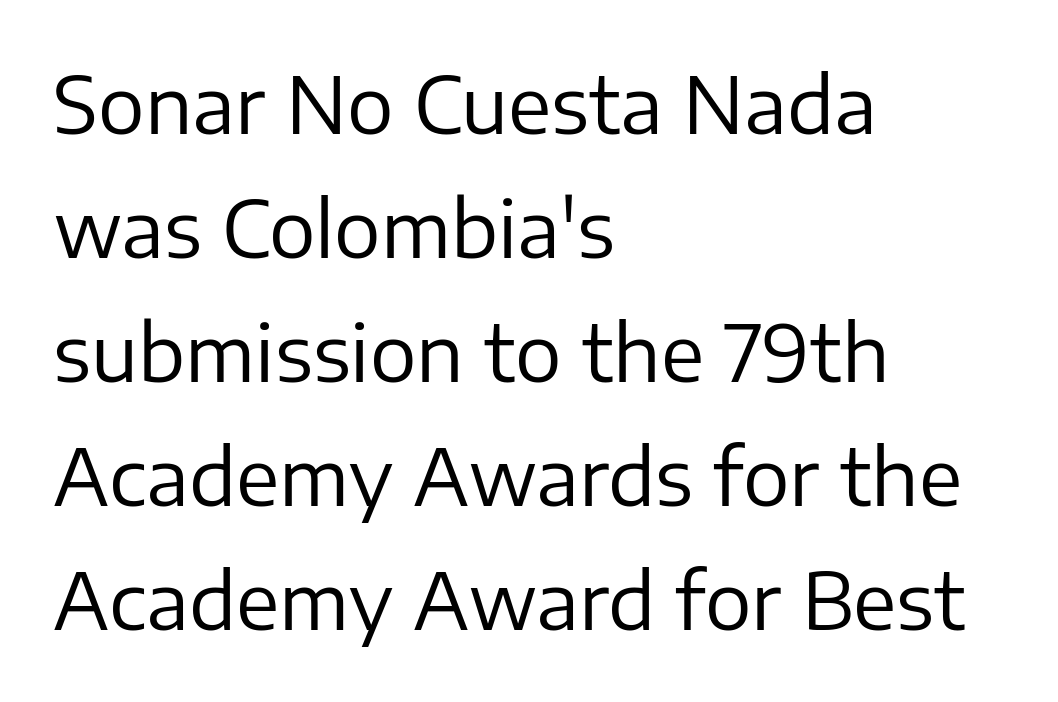
How are the letters spaced? Ordinarily, with no added tracking. Do the characters align in a grid? No, the font is proportional. The rendering uses a moderate line-height, typical for paragraphs. Every stem runs plumb, perpendicular to the baseline. Is the stroke heavy? The answer is a plain regular-or-lighter. Horizontally, the lines are justified to the leading edge only.
